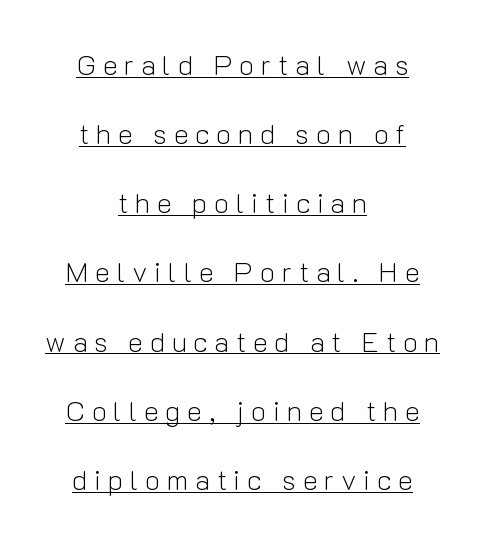
Q: Is the text bold? A: No.
Q: Is the text italic (slanted)? A: No, it is upright.
Q: Is the typeface a serif or a sans-serif typeface? A: Sans-serif.
Q: Is the text underlined? A: Yes.
Q: How is the paragraph aligned? A: Centered.
Q: Is the spacing between letters normal or unusually wide? A: Unusually wide.
Q: Is the spacing between lines tight, normal or loose? A: Loose.
Q: Width (condensed, normal, or wide)? A: Normal.
Q: Stroke contrast? A: Low.
Q: x-height? A: Medium.
Q: Monospaced? A: No.
